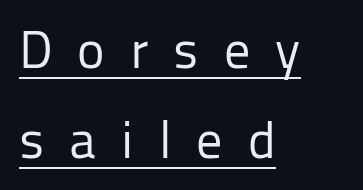
{"serif": "no", "italic": "no", "bold": "no", "weight": "regular", "width": "normal", "stroke_contrast": "low", "x_height": "medium", "monospaced": "no", "underline": "yes", "align": "left", "line_spacing_ratio": 1.73, "letter_spacing": "wide", "letter_spacing_em": 0.48, "glyph_px": 52}
